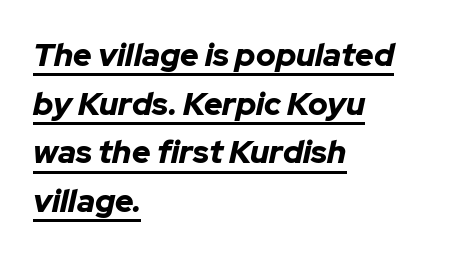
The image shows 32 px bold type, italic (leaning right); set left-aligned, normal line spacing (1.52x), normal letter spacing, underlined; low stroke contrast and a medium x-height.
